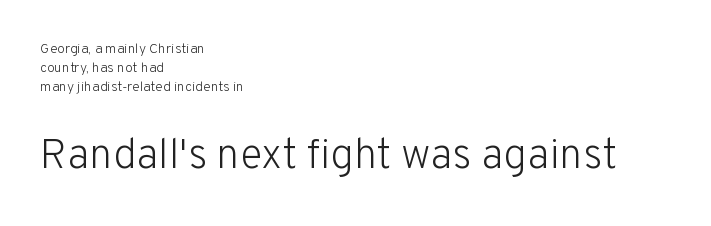
Regarding leading, the lines here are spaced in the standard way. Heaviness? Minimal to ordinary, like unemphasized prose. Scale increases going downward across the two blocks. This sample uses plain, unmodified letter spacing. Notice how the passage keeps a crisp vertical edge on the left only.
